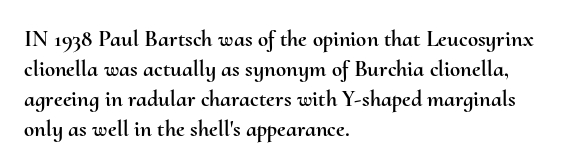
The ragged edge is on the right, which tells us the setting is flush left. What's the leading like? Ordinary, nothing unusual. Posture: straight, roman, zero tilt. The face used here is rendered with its standard letterfit. Letters rest on an invisible, unmarked baseline.
